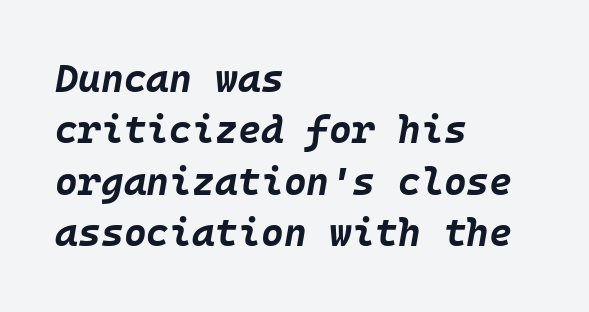
The image shows 39 px bold type, italic (leaning right); set left-aligned, normal line spacing (1.32x), normal letter spacing, not underlined; low stroke contrast and a large x-height.
